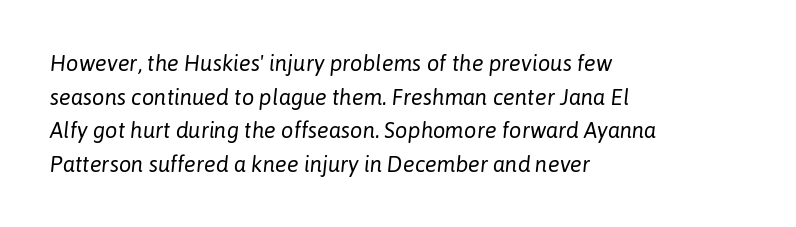
The image shows 22 px text type, italic (leaning right); set left-aligned, normal line spacing (1.53x), normal letter spacing, not underlined.
